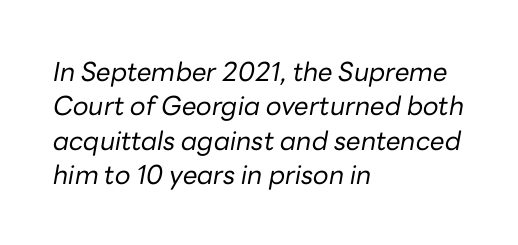
The image shows 26 px text type, italic (leaning right); set left-aligned, normal line spacing (1.32x), normal letter spacing, not underlined.
